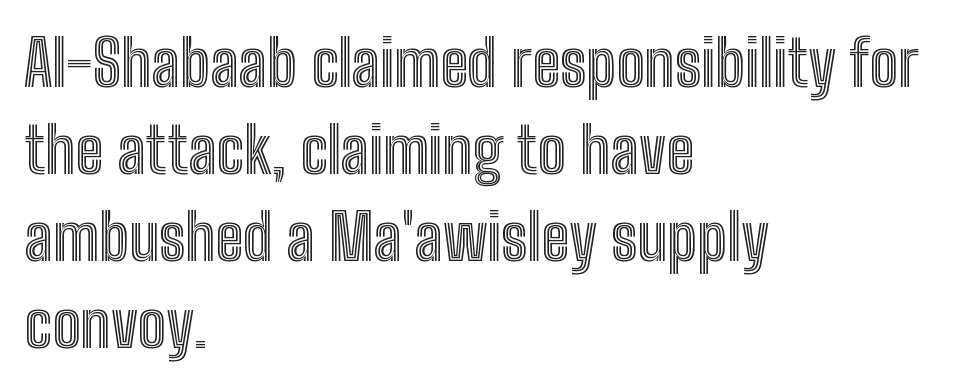
Normally led — the rows are evenly, conventionally spaced. Letters rest on an invisible, unmarked baseline. The font's upright variant was chosen for this text. Left-aligned paragraph, ragged on the right. The rendering uses natural spacing where letterforms have individual widths. Letter spacing: default.
